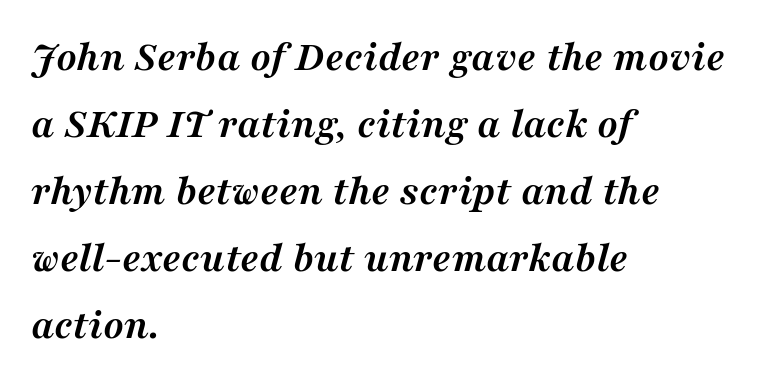
The image shows 43 px semibold serif type, italic (leaning right); set left-aligned, normal line spacing (1.56x), normal letter spacing, not underlined; medium stroke contrast and a medium x-height.
